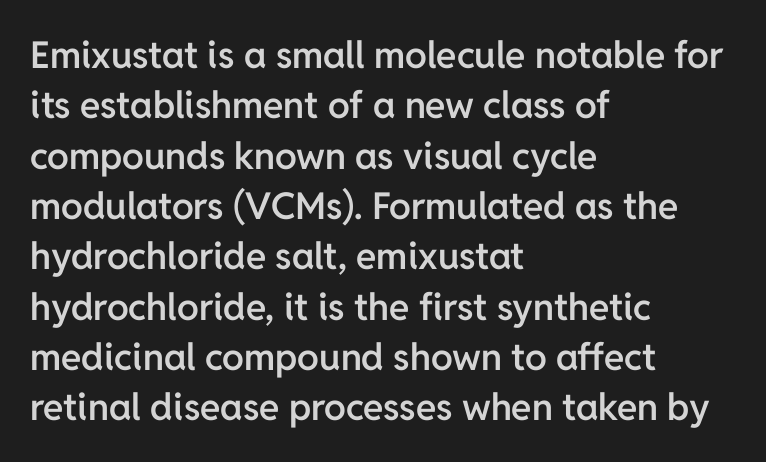
The image shows 37 px semibold sans-serif type, upright; set left-aligned, normal line spacing (1.36x), normal letter spacing, not underlined; low stroke contrast and a medium x-height.
